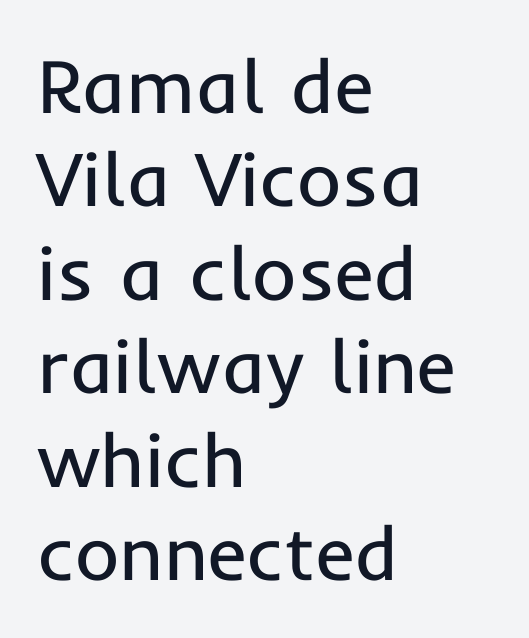
Q: Is the text bold? A: No.
Q: Is the text italic (slanted)? A: No, it is upright.
Q: Is the typeface a serif or a sans-serif typeface? A: Sans-serif.
Q: Is the text underlined? A: No.
Q: How is the paragraph aligned? A: Left-aligned.
Q: Is the spacing between letters normal or unusually wide? A: Normal.
Q: Width (condensed, normal, or wide)? A: Normal.
Q: Stroke contrast? A: Low.
Q: x-height? A: Medium.
Q: Monospaced? A: No.
